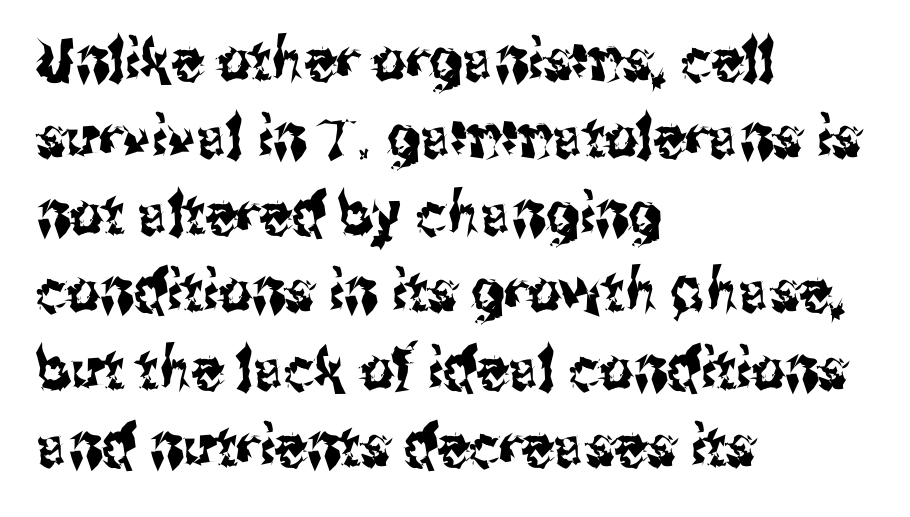
Every row of glyphs begins at an identical x-position on the left. The passage shown is typed in a proportional face where columns would drift. The font's upright variant was chosen for this text. The characters display no serif detailing; their extremities are plain. This sample uses plain, unmodified letter spacing.
